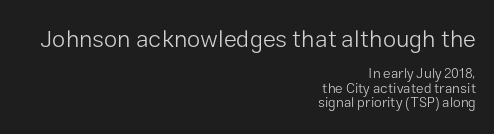
Only glyphs here, with clear space below each row. The lettering holds an erect, upright posture throughout. Inter-character spacing is left at the font's built-in metrics. The typeface has the unassuming heft of standard copy or less. Leftover space on each line is placed entirely before the opening word. Horizontal bands of white between lines are thin slivers.
